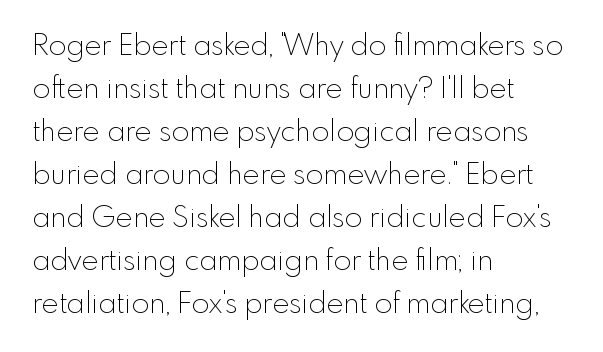
Q: Is the text bold? A: No.
Q: Is the text italic (slanted)? A: No, it is upright.
Q: Is the typeface a serif or a sans-serif typeface? A: Sans-serif.
Q: Is the text underlined? A: No.
Q: How is the paragraph aligned? A: Left-aligned.
Q: Is the spacing between letters normal or unusually wide? A: Normal.
Q: Is the spacing between lines tight, normal or loose? A: Normal.
Q: Width (condensed, normal, or wide)? A: Normal.
Q: x-height? A: Small.
Q: Monospaced? A: No.
